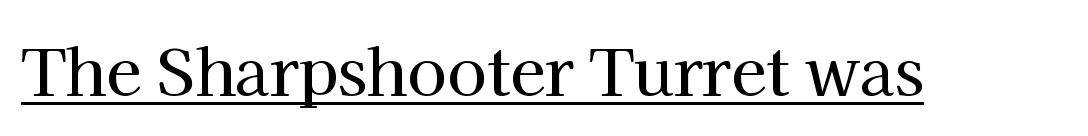
{"serif": "yes", "italic": "no", "width": "normal", "stroke_contrast": "high", "x_height": "medium", "monospaced": "no", "underline": "yes", "letter_spacing": "normal", "letter_spacing_em": 0.0, "glyph_px": 64}
